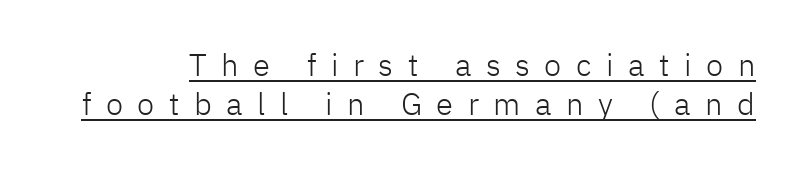
{"serif": "no", "italic": "no", "bold": "no", "weight": "light", "width": "normal", "stroke_contrast": "low", "x_height": "medium", "monospaced": "no", "underline": "yes", "line_spacing": "normal", "line_spacing_ratio": 1.27, "letter_spacing": "wide", "letter_spacing_em": 0.47, "glyph_px": 31}
